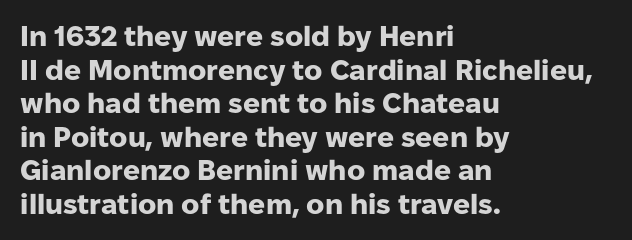
The image shows 28 px heavy sans-serif type, upright; set left-aligned, line spacing 1.2x, normal letter spacing, not underlined; low stroke contrast and a medium x-height.
